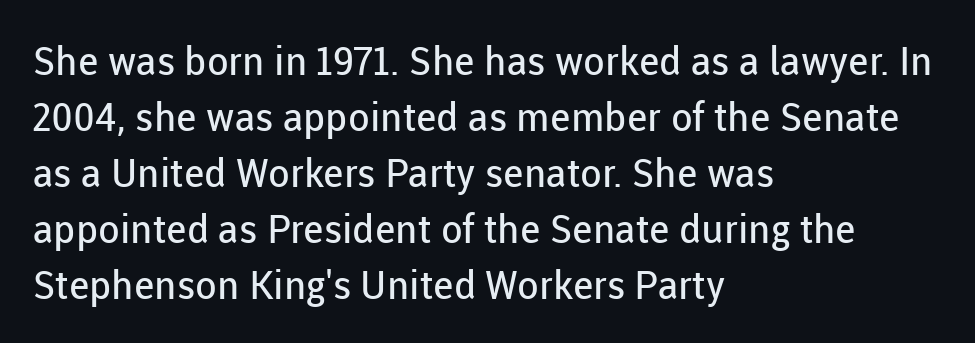
The image shows 40 px regular-weight sans-serif type, upright; set left-aligned, normal line spacing (1.4x), normal letter spacing, not underlined; low stroke contrast and a medium x-height.
